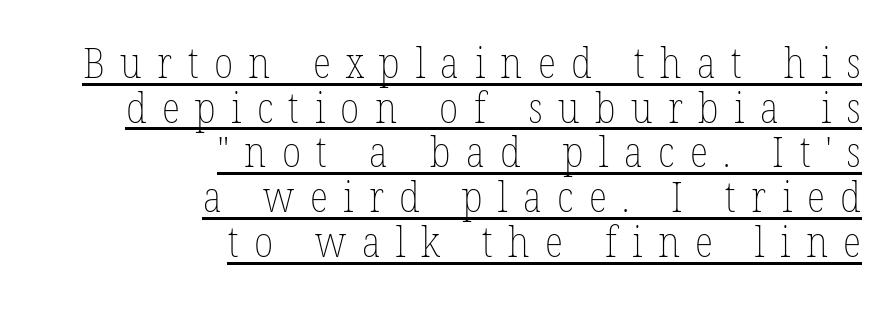
The image shows 43 px thin, condensed type, upright; set right-aligned, tight line spacing (1.04x), unusually wide letter spacing (+0.36 em), underlined; low stroke contrast and a medium x-height.
